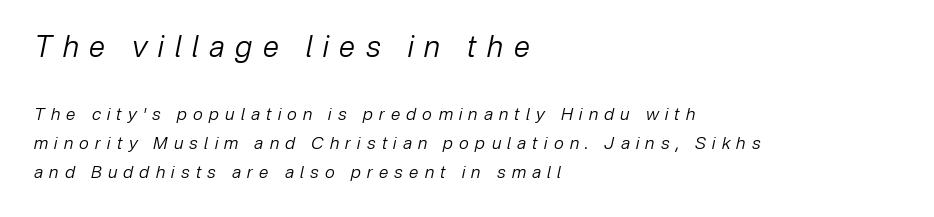
This block has exactly the height ordinary leading produces. Is this a heavy cut? Hardly; it is regular or lighter. Underlining? Definitely not there. Look at the tracking — it's clearly loosened, letters drifting apart. In terms of posture, this sample is oblique. Is the lower block the larger one? No — the upper block carries the bigger type.
